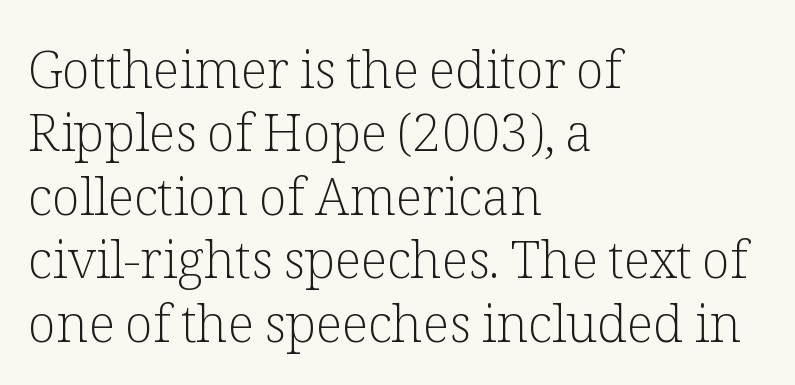
{"serif": "yes", "italic": "no", "bold": "no", "weight": "light", "width": "normal", "stroke_contrast": "low", "x_height": "medium", "monospaced": "no", "underline": "no", "align": "left", "line_spacing_ratio": 1.22, "letter_spacing": "normal", "letter_spacing_em": 0.0, "glyph_px": 52}
